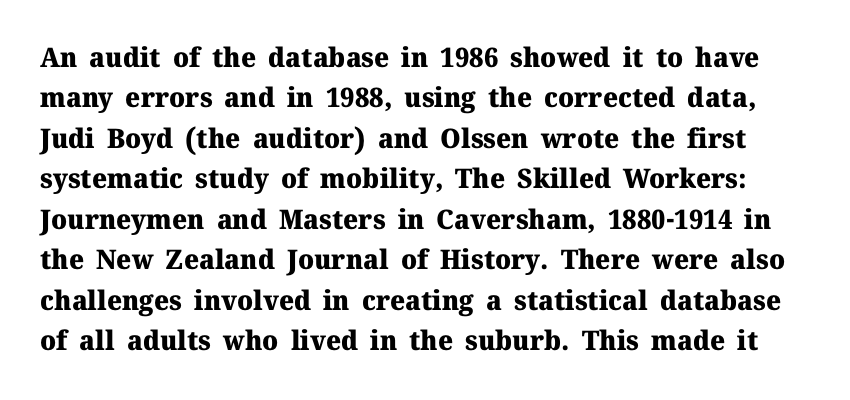
The image shows 27 px bold type, upright; set normal line spacing (1.5x), normal letter spacing, not underlined.
